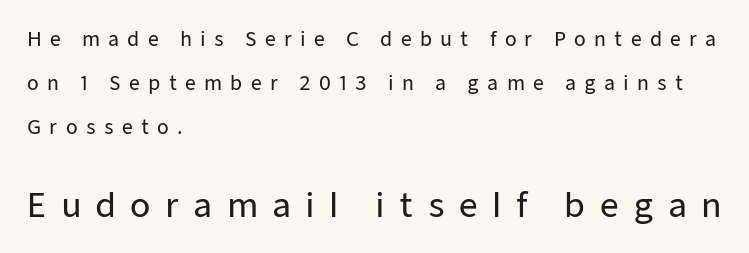
The image shows 33 px sans-serif type, upright; set left-aligned, loose line spacing (2.31x), unusually wide letter spacing (+0.43 em), not underlined; the second (bottom) block is 1.74x larger; low stroke contrast and a medium x-height.
